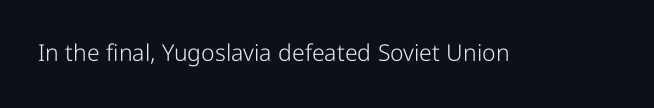
{"italic": "no", "bold": "no", "underline": "no", "letter_spacing": "normal", "letter_spacing_em": 0.0, "glyph_px": 23}
